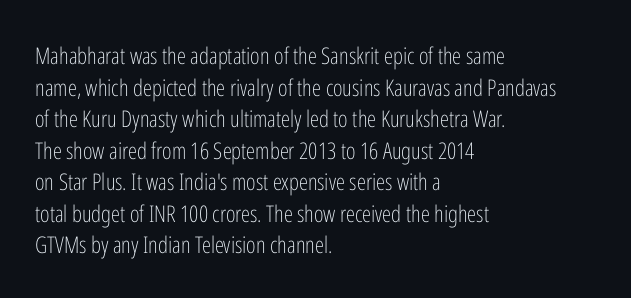
The image shows 23 px text type, upright; set left-aligned, normal line spacing (1.37x), normal letter spacing, not underlined.
